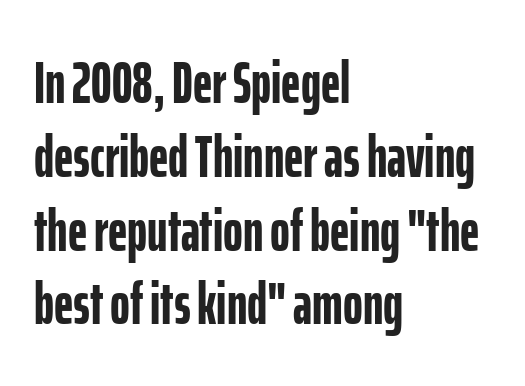
Is the letter spacing exaggerated? No — it looks like the ordinary default. Which margin do the lines hug? The left one — the right edge is uneven. Heavy, bold letterforms. Letters rest on an invisible, unmarked baseline.
